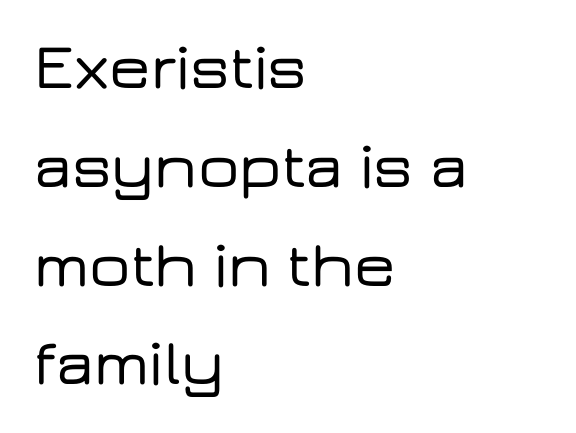
The image shows 65 px wide sans-serif type, upright; set left-aligned, normal line spacing (1.52x), normal letter spacing, not underlined; low stroke contrast and a medium x-height.
